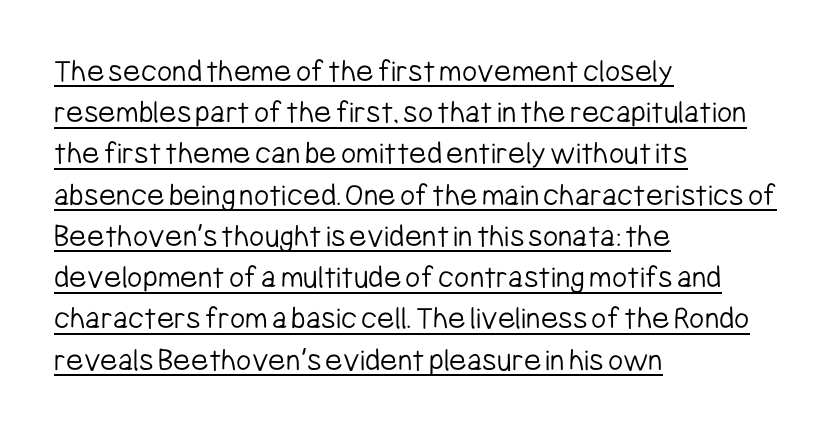
The image shows 33 px light, condensed sans-serif type, upright; set left-aligned, normal line spacing (1.25x), normal letter spacing, underlined; low stroke contrast and a medium x-height.
